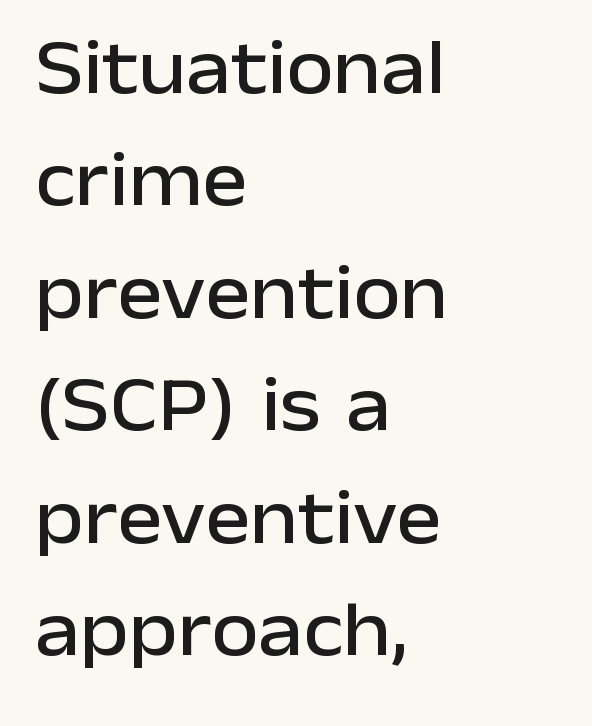
The image shows 77 px sans-serif type, upright; set left-aligned, normal line spacing (1.46x), normal letter spacing, not underlined; low stroke contrast and a medium x-height.
